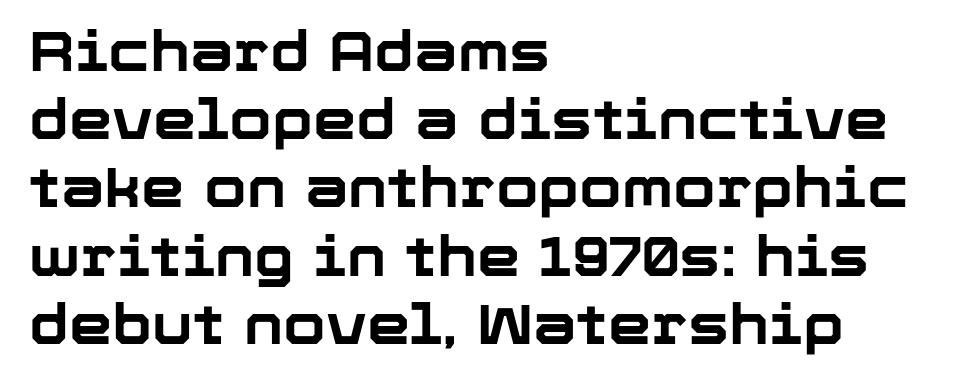
The image shows 55 px bold sans-serif type, upright; set left-aligned, line spacing 1.24x, normal letter spacing, not underlined; low stroke contrast and a medium x-height.
